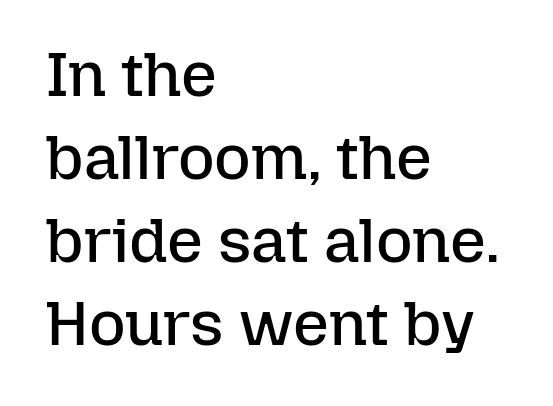
Q: Is the text bold? A: No.
Q: Is the text italic (slanted)? A: No, it is upright.
Q: Is the text underlined? A: No.
Q: How is the paragraph aligned? A: Left-aligned.
Q: Is the spacing between letters normal or unusually wide? A: Normal.
Q: Is the spacing between lines tight, normal or loose? A: Normal.
Q: Width (condensed, normal, or wide)? A: Normal.
Q: Stroke contrast? A: Low.
Q: x-height? A: Medium.
Q: Monospaced? A: No.
